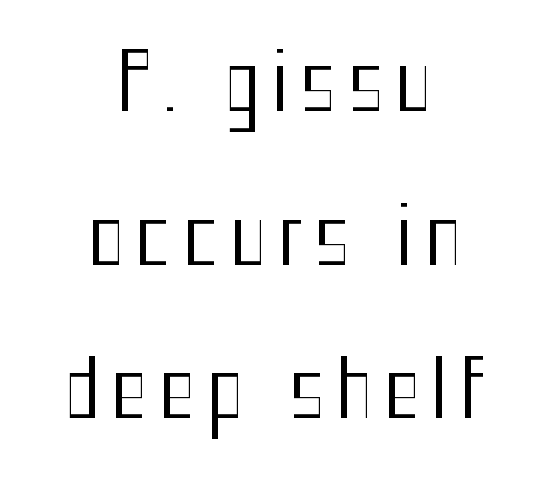
Character widths vary here, with narrow letters taking less room than wide ones. Rows of type keep a wide berth in the vertical direction. The glyphs are unaccompanied by any horizontal stroke below them. I'd call this a sans setting — the letters go barefoot.
